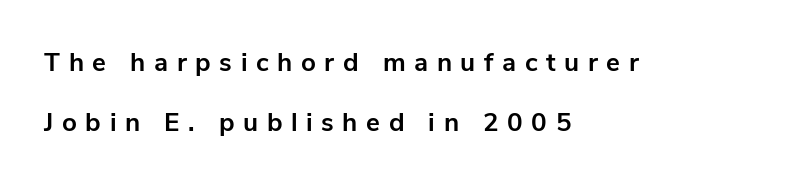
Q: Is the text bold? A: Yes.
Q: Is the text italic (slanted)? A: No, it is upright.
Q: Is the text underlined? A: No.
Q: How is the paragraph aligned? A: Left-aligned.
Q: Is the spacing between letters normal or unusually wide? A: Unusually wide.
Q: Is the spacing between lines tight, normal or loose? A: Loose.
